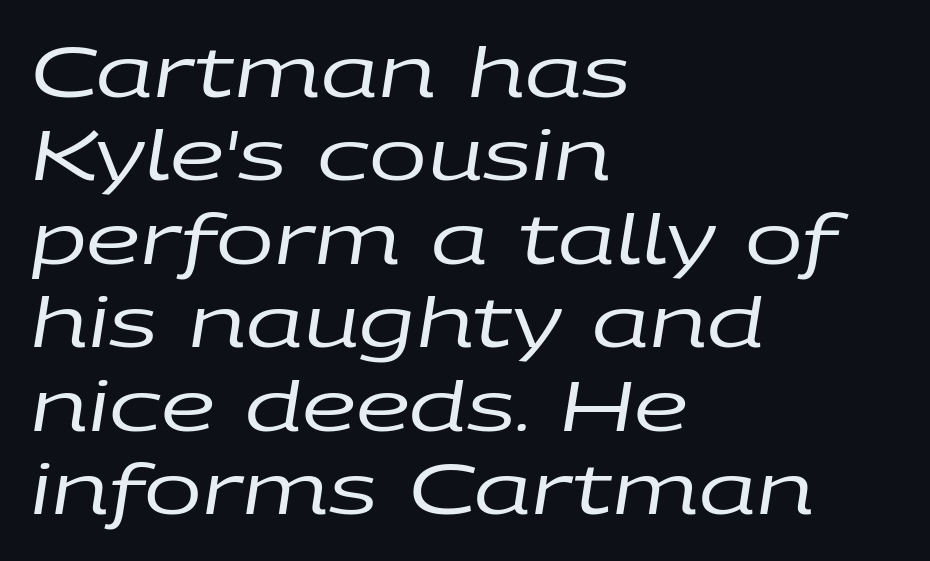
If you drew a line through each stem, it would be angled. Is the block centered? No — it sits flush against the left margin. Words float on clear page, feet unadorned. A typesetter would call this zero additional tracking.
